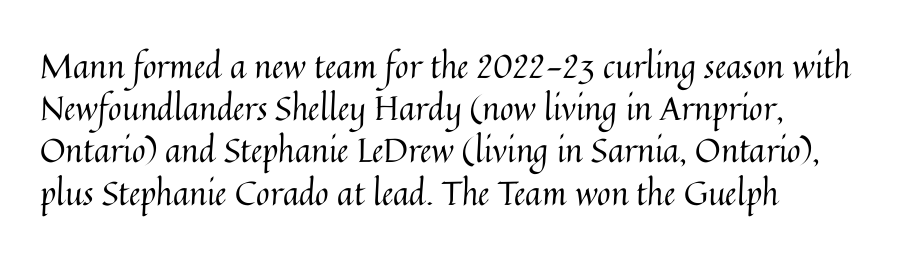
Q: Is the text bold? A: No.
Q: Is the text italic (slanted)? A: Yes.
Q: Is the text underlined? A: No.
Q: How is the paragraph aligned? A: Left-aligned.
Q: Is the spacing between letters normal or unusually wide? A: Normal.
Q: Is the spacing between lines tight, normal or loose? A: Normal.
Q: Width (condensed, normal, or wide)? A: Normal.
Q: Stroke contrast? A: Medium.
Q: x-height? A: Medium.
Q: Monospaced? A: No.
